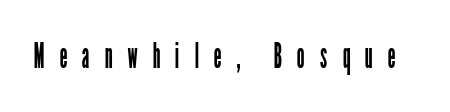
These lines are rendered in a variable-pitch font. Check where the strokes stop: nothing finishes them off — pure sans. Is there any slant? The stems are plumb. The letterforms stand isolated, each surrounded by extra space. This is not heavy type; no bold has been used.
